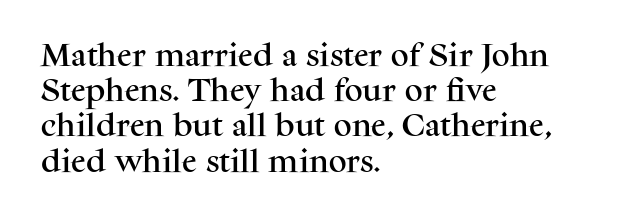
{"italic": "no", "underline": "no", "align": "left", "line_spacing": "normal", "line_spacing_ratio": 1.41, "letter_spacing": "normal", "letter_spacing_em": 0.0, "glyph_px": 25}
